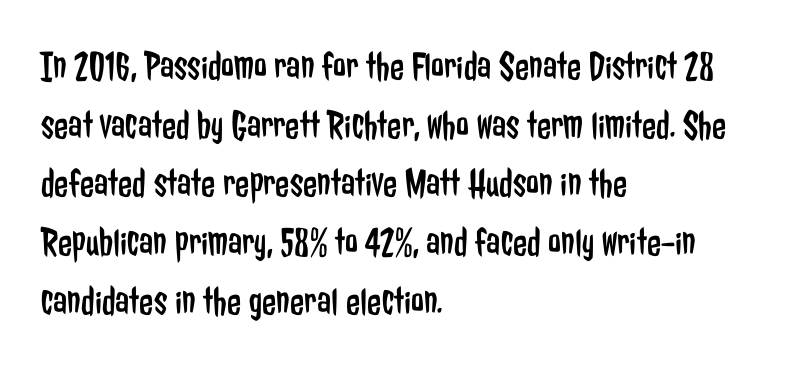
Q: Is the text bold? A: No.
Q: Is the text italic (slanted)? A: No, it is upright.
Q: Is the typeface a serif or a sans-serif typeface? A: Sans-serif.
Q: Is the text underlined? A: No.
Q: How is the paragraph aligned? A: Left-aligned.
Q: Is the spacing between letters normal or unusually wide? A: Normal.
Q: Is the spacing between lines tight, normal or loose? A: Normal.
Q: Width (condensed, normal, or wide)? A: Condensed.
Q: Stroke contrast? A: Low.
Q: x-height? A: Medium.
Q: Monospaced? A: No.
